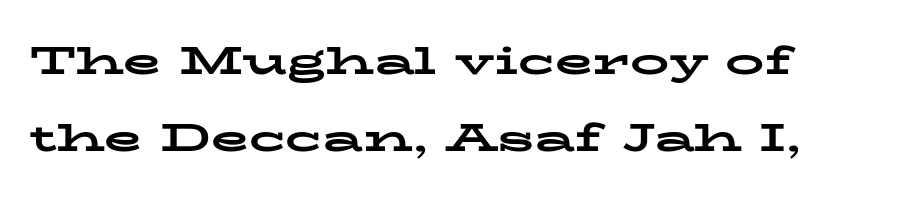
Each new line begins a long way beneath the previous one. A typesetter would call this proportional, since set widths differ per character. Descenders are the only things crossing below the line. Spacing between characters is what you'd get straight out of the box.
